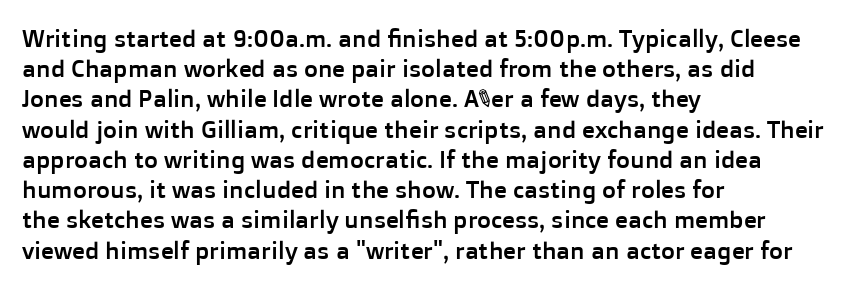
Q: Is the text italic (slanted)? A: No, it is upright.
Q: Is the text underlined? A: No.
Q: How is the paragraph aligned? A: Left-aligned.
Q: Is the spacing between letters normal or unusually wide? A: Normal.
Q: Is the spacing between lines tight, normal or loose? A: Normal.
